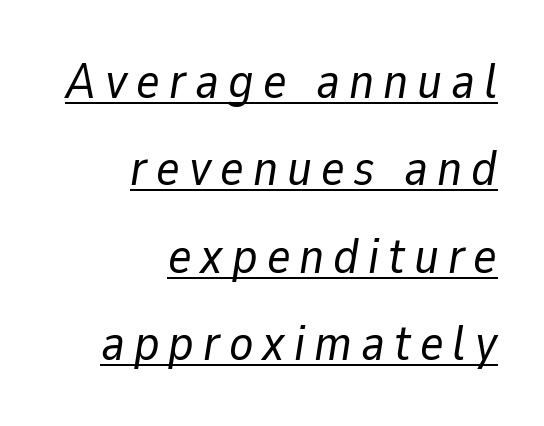
Q: Is the text bold? A: No.
Q: Is the text italic (slanted)? A: Yes, it leans right by about 9 degrees.
Q: Is the text underlined? A: Yes.
Q: How is the paragraph aligned? A: Right-aligned.
Q: Width (condensed, normal, or wide)? A: Normal.
Q: Stroke contrast? A: Low.
Q: x-height? A: Medium.
Q: Monospaced? A: No.
